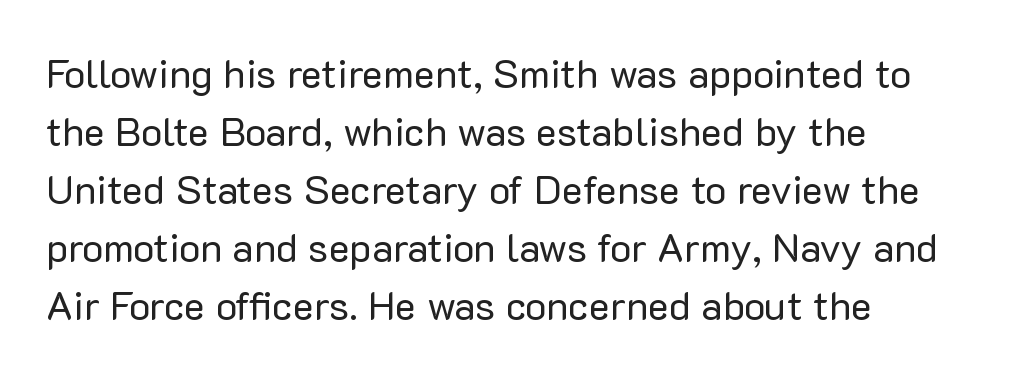
Q: Is the text bold? A: No.
Q: Is the text italic (slanted)? A: No, it is upright.
Q: Is the typeface a serif or a sans-serif typeface? A: Sans-serif.
Q: Is the text underlined? A: No.
Q: How is the paragraph aligned? A: Left-aligned.
Q: Is the spacing between letters normal or unusually wide? A: Normal.
Q: Is the spacing between lines tight, normal or loose? A: Normal.
Q: Width (condensed, normal, or wide)? A: Normal.
Q: Stroke contrast? A: Low.
Q: x-height? A: Medium.
Q: Monospaced? A: No.
